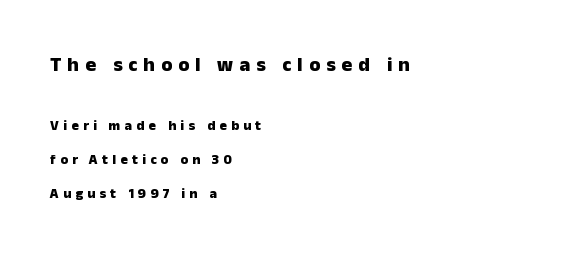
The vertical gap from one line to the next is large. Which margin do the lines hug? The left one — the right edge is uneven. Large over small — that's the arrangement of the two blocks here. Nope, not italic — everything's standing straight.
